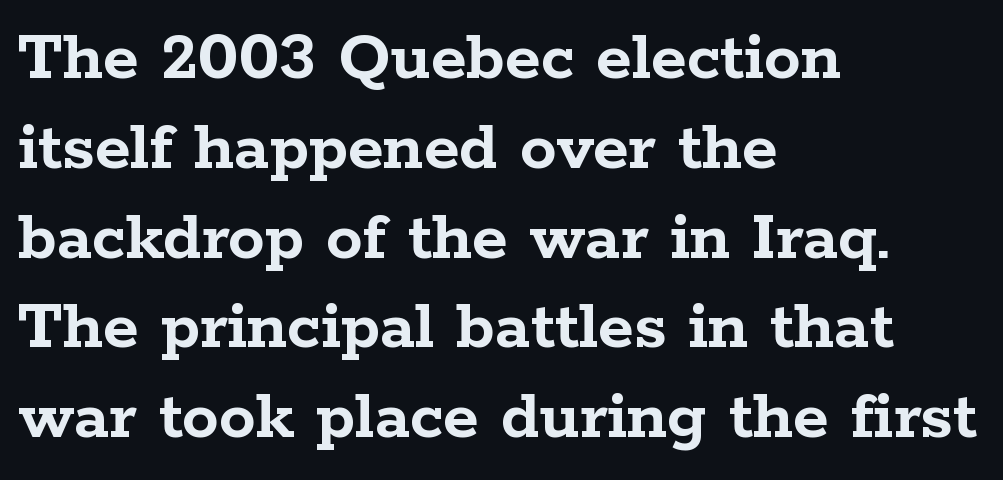
Set as a true bold cut, around the 700 mark. What stands out about the letter spacing? Nothing — it is the standard amount. In CSS terms this would be text-align: left. Think of a printed novel: that variable character pitch is what you see here. The typography opts for an upright posture over an oblique one. Typographically, this falls in the serif category.
